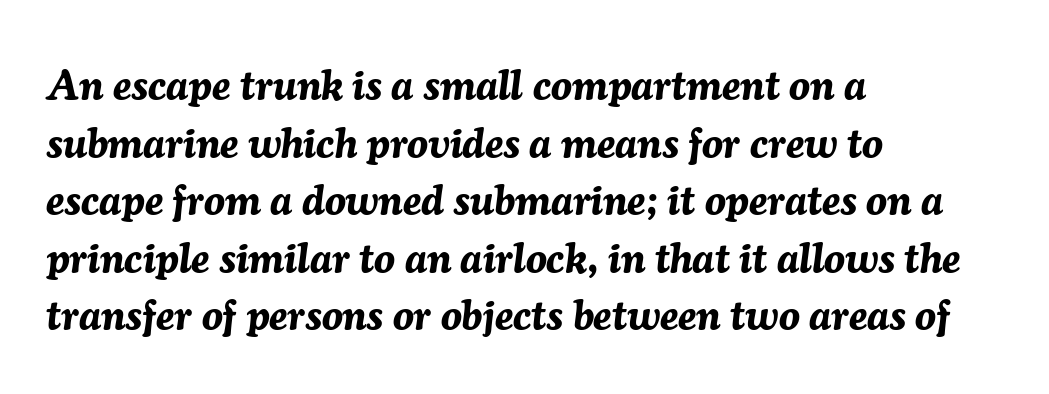
{"italic": "yes", "lean": "right", "slant_degrees": 7, "bold": "yes", "weight": "bold", "width": "normal", "stroke_contrast": "medium", "x_height": "medium", "monospaced": "no", "underline": "no", "align": "left", "line_spacing": "normal", "line_spacing_ratio": 1.37, "letter_spacing": "normal", "letter_spacing_em": 0.0, "glyph_px": 42}
